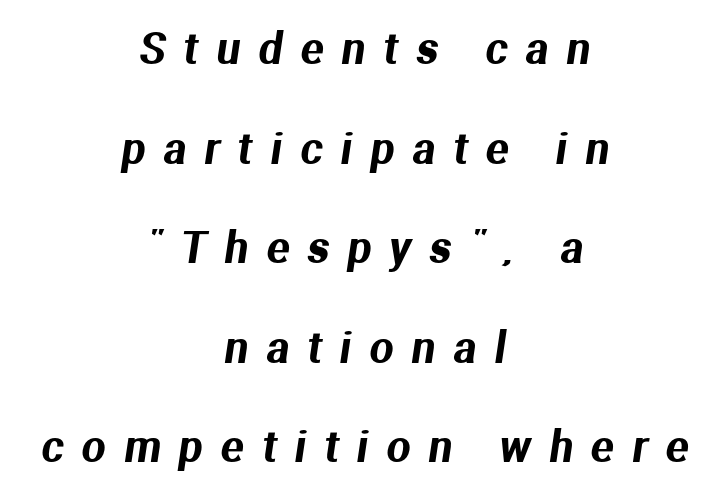
Quick note: interline space is abundant. A typesetter would call this proportional, since set widths differ per character. Bare-footed words on every line. This sample uses a sans-serif face.
